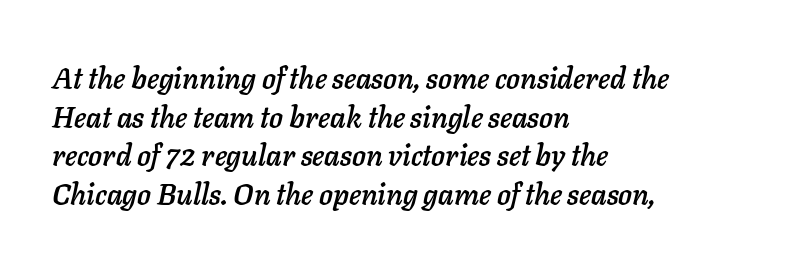
Type without underlining. The rendering uses a moderate line-height, typical for paragraphs. Italic? Definitely — the glyphs are oblique. Does extra space separate the letters? No, they use regular spacing. Each letter keeps its own natural width here, so spacing adapts to shape.
